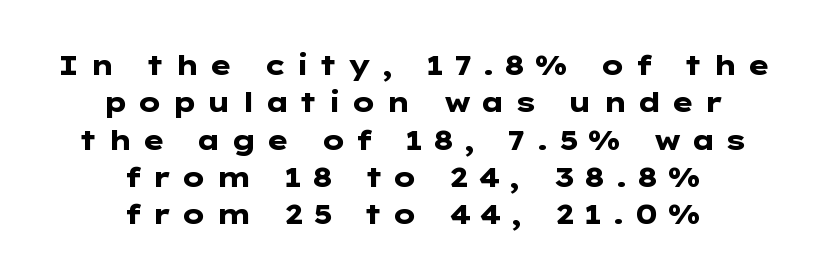
One-word summary of the alignment: center. The passage shown stacks its lines at a standard gap. Someone cranked the tracking dial way up on this one. Clear beneath every line of the passage.
